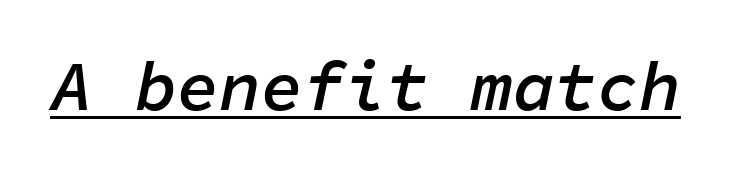
{"italic": "yes", "lean": "right", "slant_degrees": 11, "bold": "semi", "weight": "semibold", "width": "normal", "stroke_contrast": "low", "x_height": "medium", "monospaced": "yes", "underline": "yes", "letter_spacing": "normal", "letter_spacing_em": 0.0, "glyph_px": 70}
